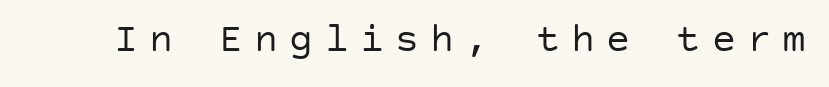
Q: Is the text bold? A: No.
Q: Is the text italic (slanted)? A: No, it is upright.
Q: Is the typeface a serif or a sans-serif typeface? A: Sans-serif.
Q: Is the text underlined? A: No.
Q: Is the spacing between letters normal or unusually wide? A: Unusually wide.
Q: Width (condensed, normal, or wide)? A: Normal.
Q: Stroke contrast? A: Low.
Q: x-height? A: Large.
